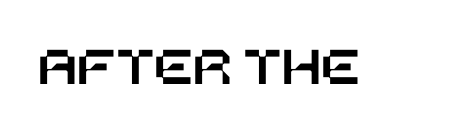
{"italic": "no", "width": "normal", "stroke_contrast": "low", "x_height": "large", "underline": "no", "letter_spacing": "normal", "letter_spacing_em": 0.0, "glyph_px": 57}
